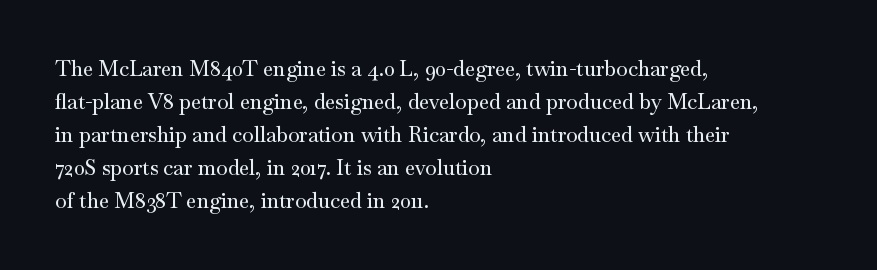
Do the letters lean? They stand straight. You could call the tracking neutral — neither tight nor loose. The passage shown is not underscored anywhere. The ragged edge is on the right, which tells us the setting is flush left. Students, observe: this is what conventionally led text looks like.
